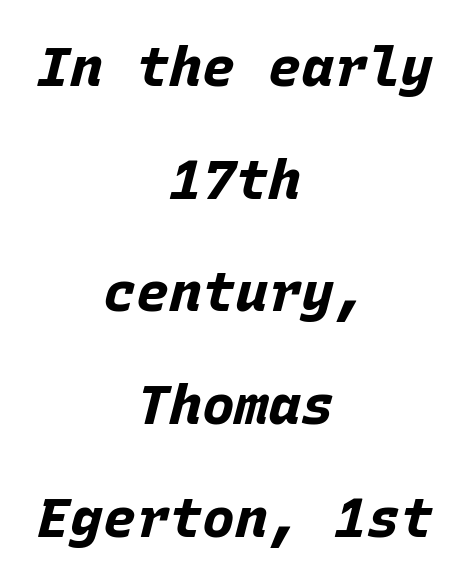
The image shows 55 px bold type, italic (leaning right), monospaced; set centered, loose line spacing (2.05x), normal letter spacing, not underlined; low stroke contrast and a large x-height.
